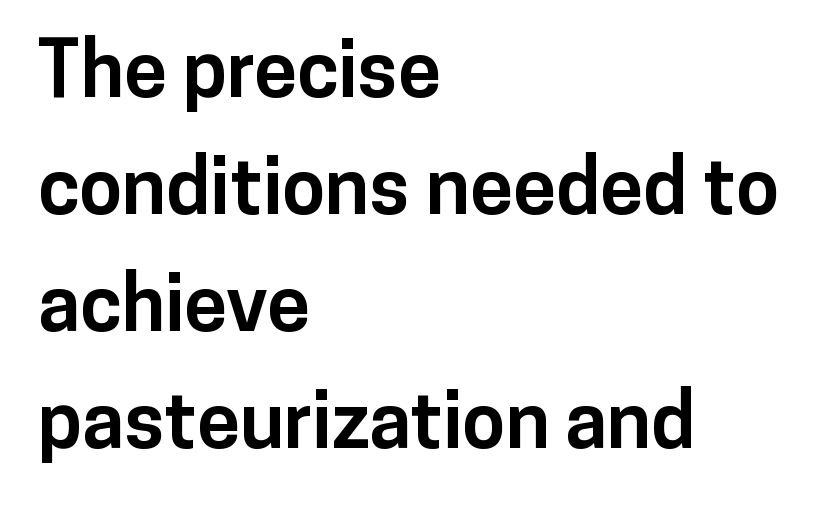
{"serif": "no", "italic": "no", "bold": "yes", "weight": "bold", "width": "normal", "stroke_contrast": "low", "x_height": "medium", "monospaced": "no", "underline": "no", "align": "left", "line_spacing": "normal", "line_spacing_ratio": 1.5, "letter_spacing": "normal", "letter_spacing_em": 0.0, "glyph_px": 78}
